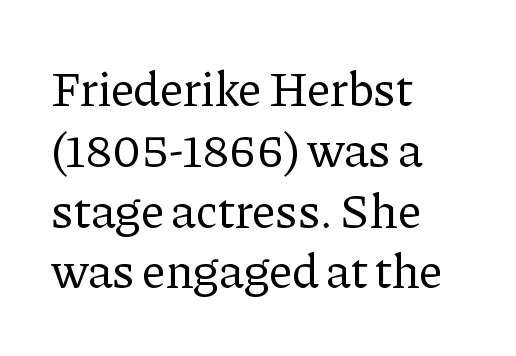
{"serif": "yes", "italic": "no", "bold": "no", "weight": "regular", "width": "normal", "stroke_contrast": "low", "x_height": "medium", "monospaced": "no", "underline": "no", "align": "left", "line_spacing_ratio": 1.24, "letter_spacing": "normal", "letter_spacing_em": 0.0, "glyph_px": 49}
